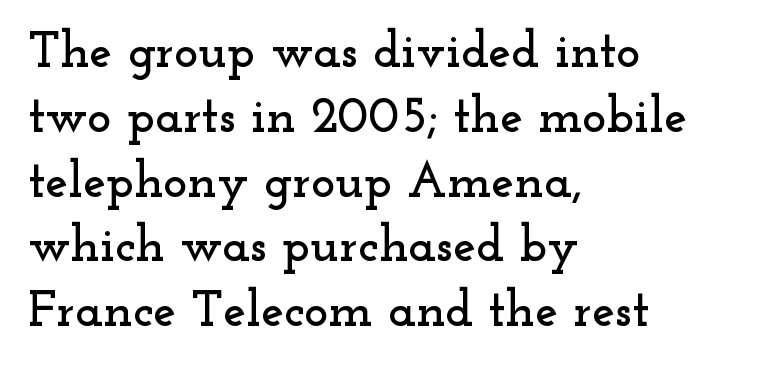
{"serif": "yes", "italic": "no", "width": "wide", "stroke_contrast": "low", "x_height": "small", "monospaced": "no", "underline": "no", "align": "left", "line_spacing": "normal", "line_spacing_ratio": 1.27, "letter_spacing": "normal", "letter_spacing_em": 0.0, "glyph_px": 51}
